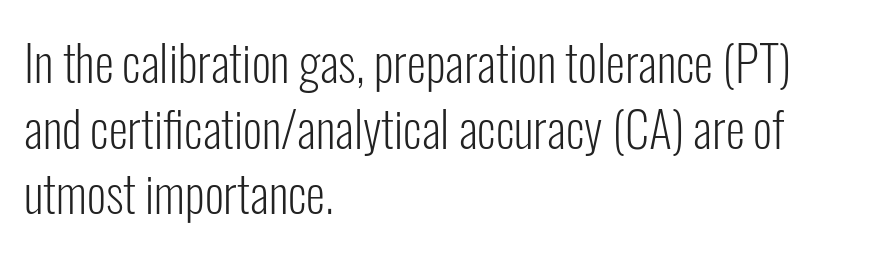
Q: Is the text bold? A: No.
Q: Is the text italic (slanted)? A: No, it is upright.
Q: Is the typeface a serif or a sans-serif typeface? A: Sans-serif.
Q: Is the text underlined? A: No.
Q: How is the paragraph aligned? A: Left-aligned.
Q: Is the spacing between letters normal or unusually wide? A: Normal.
Q: Is the spacing between lines tight, normal or loose? A: Normal.
Q: Width (condensed, normal, or wide)? A: Condensed.
Q: Stroke contrast? A: Low.
Q: x-height? A: Medium.
Q: Monospaced? A: No.
